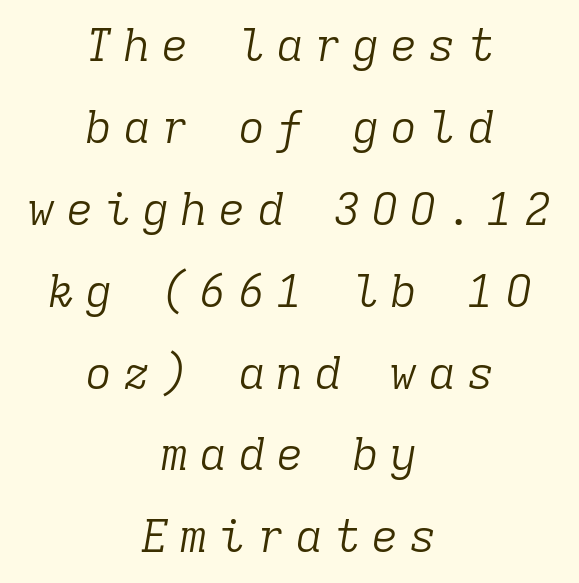
{"serif": "yes", "italic": "yes", "lean": "right", "slant_degrees": 9, "bold": "no", "weight": "light", "width": "normal", "stroke_contrast": "low", "x_height": "medium", "monospaced": "yes", "underline": "no", "align": "center", "line_spacing_ratio": 1.78, "letter_spacing": "wide", "letter_spacing_em": 0.23, "glyph_px": 46}
